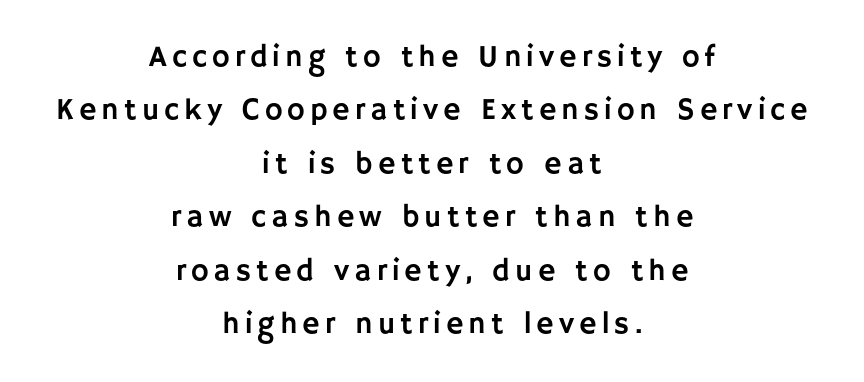
{"serif": "no", "italic": "no", "width": "normal", "stroke_contrast": "low", "x_height": "large", "monospaced": "no", "underline": "no", "align": "center", "line_spacing_ratio": 1.78, "glyph_px": 30}
